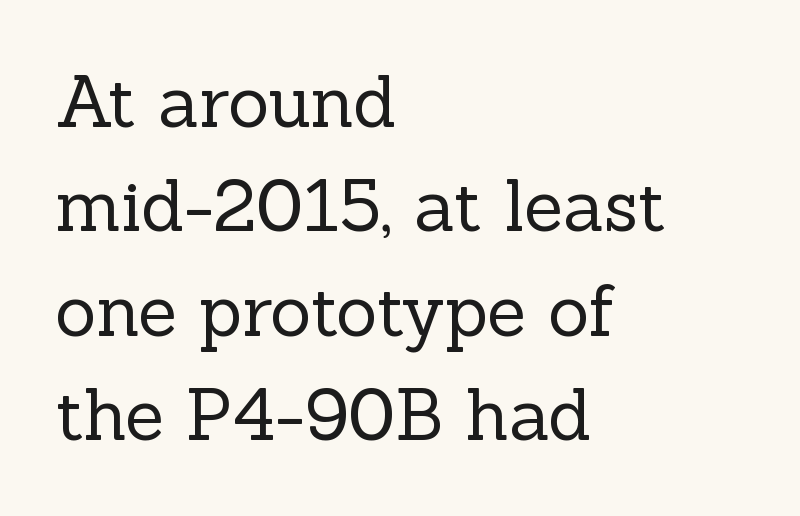
{"serif": "yes", "italic": "no", "bold": "no", "weight": "regular", "width": "normal", "x_height": "medium", "monospaced": "no", "underline": "no", "align": "left", "line_spacing": "normal", "line_spacing_ratio": 1.47, "letter_spacing": "normal", "letter_spacing_em": 0.0, "glyph_px": 71}
